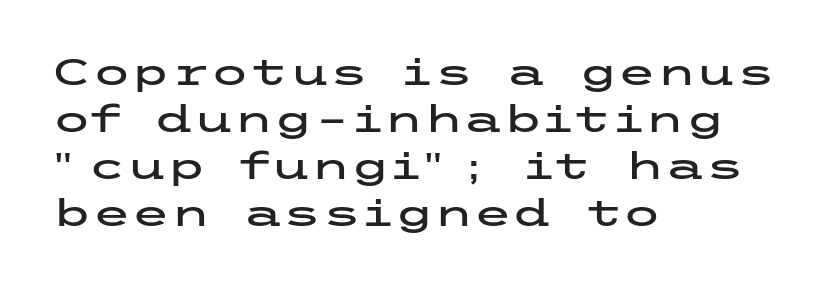
Q: Is the text italic (slanted)? A: No, it is upright.
Q: Is the typeface a serif or a sans-serif typeface? A: Sans-serif.
Q: Is the text underlined? A: No.
Q: How is the paragraph aligned? A: Left-aligned.
Q: Is the spacing between letters normal or unusually wide? A: Normal.
Q: Is the spacing between lines tight, normal or loose? A: Normal.
Q: Width (condensed, normal, or wide)? A: Wide.
Q: Stroke contrast? A: Low.
Q: x-height? A: Medium.
